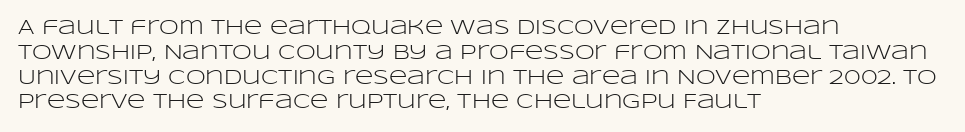
Each stroke keeps to a modest, everyday thickness or less. The type is set solid horizontally, with unmodified tracking. Italic: no, the glyphs are upright roman. In CSS terms this would be text-align: left.
